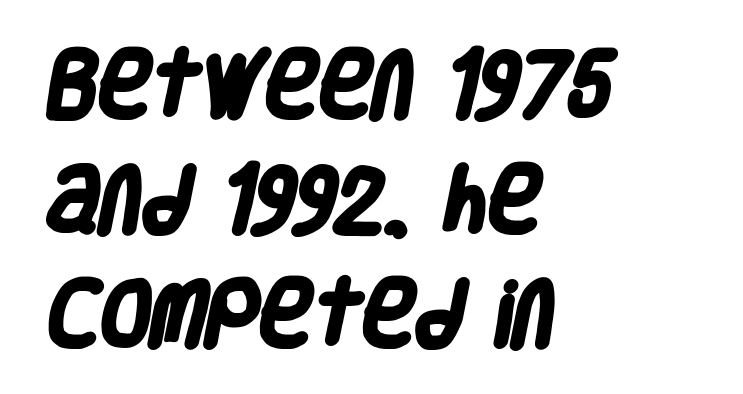
{"serif": "no", "bold": "yes", "weight": "heavy", "width": "condensed", "stroke_contrast": "low", "x_height": "large", "monospaced": "no", "underline": "no", "align": "left", "line_spacing": "normal", "line_spacing_ratio": 1.57, "letter_spacing": "normal", "letter_spacing_em": 0.0, "glyph_px": 73}
